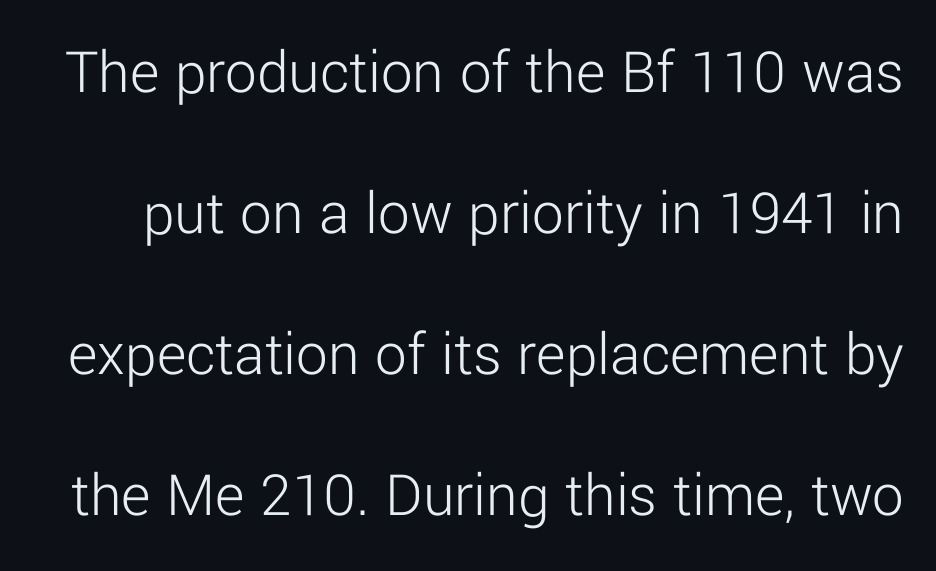
The image shows 63 px light sans-serif type, upright; set loose line spacing (2.24x), normal letter spacing, not underlined; low stroke contrast and a medium x-height.
